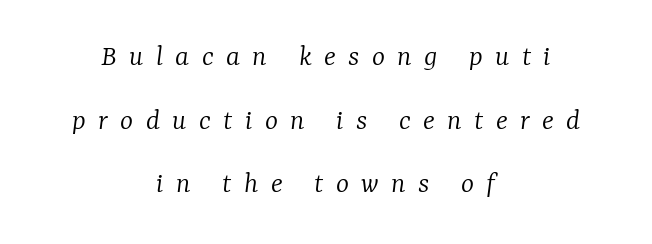
Spacing verdict: proportional, widths tailored to each character. What stands out about the letter spacing? Its width — letters are far apart. A clean baseline with only descenders dipping below it. Observe the serifs anchoring each vertical stroke in this sample. The strokes carry an ordinary text weight at most.
